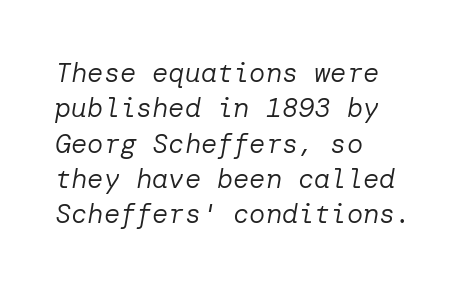
Q: Is the text bold? A: No.
Q: Is the text italic (slanted)? A: Yes, it leans right by about 10 degrees.
Q: Is the text underlined? A: No.
Q: How is the paragraph aligned? A: Left-aligned.
Q: Is the spacing between letters normal or unusually wide? A: Normal.
Q: Is the spacing between lines tight, normal or loose? A: Normal.
